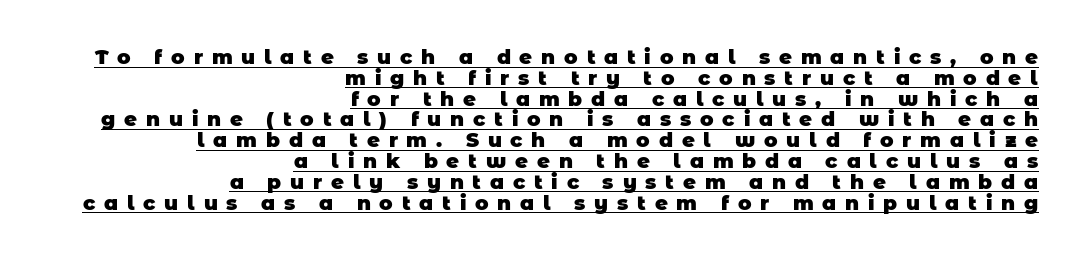
{"bold": "yes", "underline": "yes", "align": "right", "line_spacing": "tight", "line_spacing_ratio": 1.04, "letter_spacing": "wide", "letter_spacing_em": 0.44, "glyph_px": 20}
